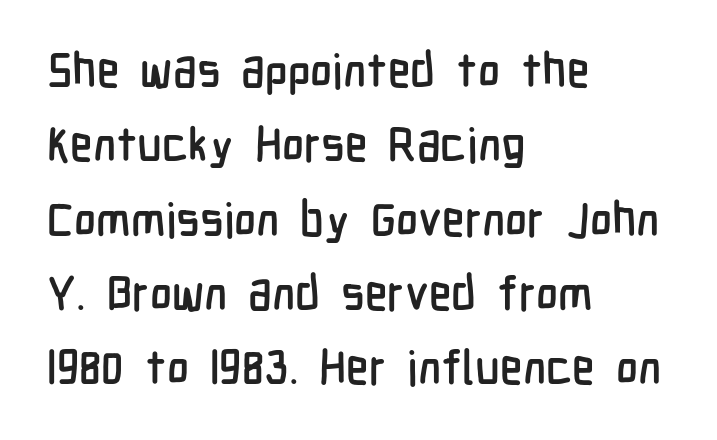
The image shows 47 px condensed sans-serif type, upright; set left-aligned, normal line spacing (1.58x), normal letter spacing, not underlined; low stroke contrast and a medium x-height.
